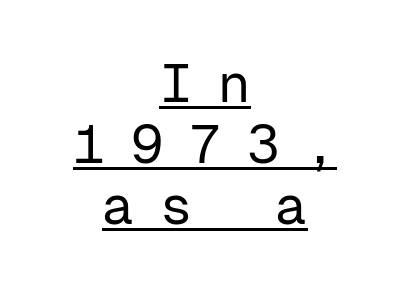
Q: Is the text bold? A: No.
Q: Is the text italic (slanted)? A: No, it is upright.
Q: Is the typeface a serif or a sans-serif typeface? A: Sans-serif.
Q: Is the text underlined? A: Yes.
Q: How is the paragraph aligned? A: Centered.
Q: Is the spacing between letters normal or unusually wide? A: Unusually wide.
Q: Is the spacing between lines tight, normal or loose? A: Tight.
Q: Width (condensed, normal, or wide)? A: Normal.
Q: Stroke contrast? A: Low.
Q: x-height? A: Medium.
Q: Monospaced? A: Yes.
